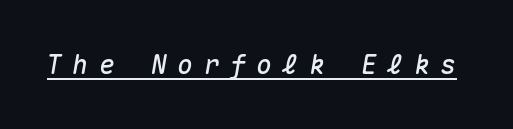
How are the letters spaced? Widely, with obvious added tracking. Looks like someone drew a line under every word here. Slanted lettering throughout.
